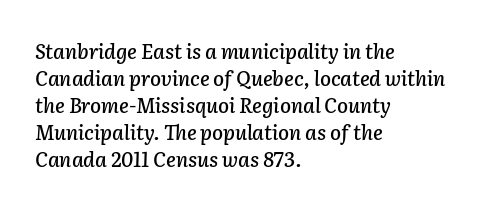
The image shows 20 px text type, italic (leaning right); set left-aligned, normal line spacing (1.35x), normal letter spacing, not underlined.
